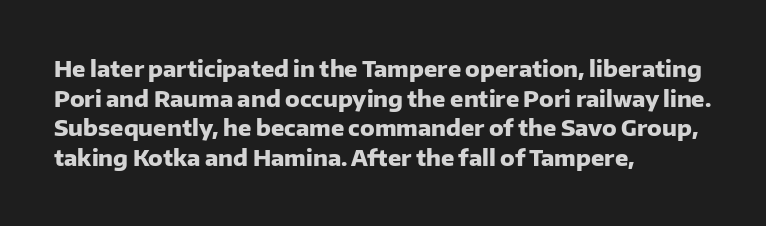
Q: Is the text bold? A: Yes.
Q: Is the text italic (slanted)? A: No, it is upright.
Q: Is the text underlined? A: No.
Q: How is the paragraph aligned? A: Left-aligned.
Q: Is the spacing between letters normal or unusually wide? A: Normal.
Q: Is the spacing between lines tight, normal or loose? A: Normal.
